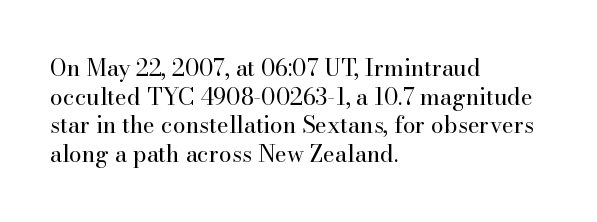
Beneath every word, the page is bare. On a weight scale, this lands at 450 or below. Look at the tracking — it's just the regular setting, nothing added. The typesetter chose a ragged-right arrangement here. Upright lettering throughout.
